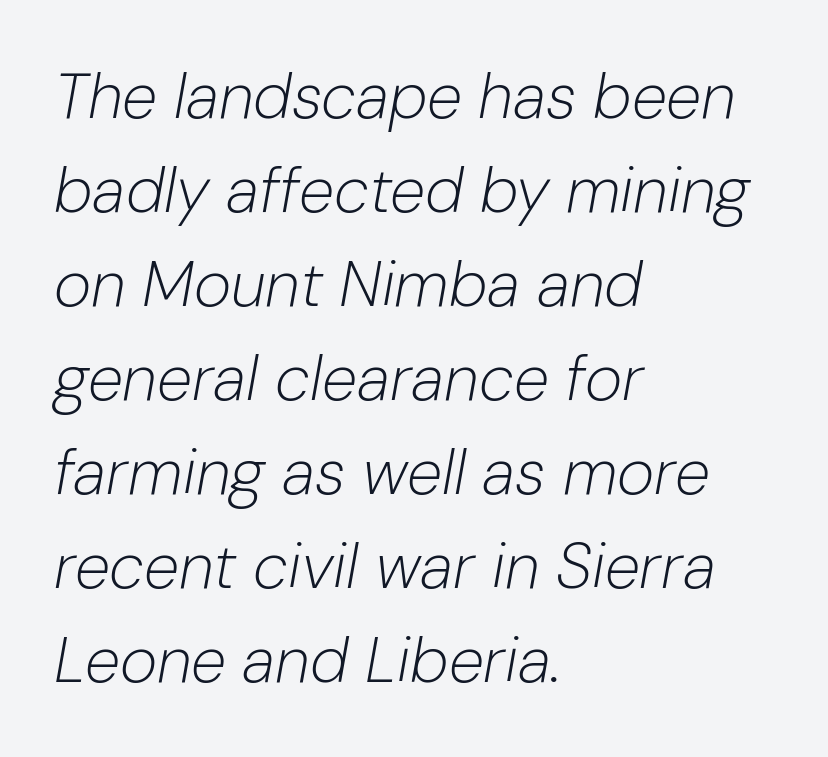
The passage shown stacks its lines at a standard gap. Descenders are the only things crossing below the line. A typesetter would call this proportional, since set widths differ per character. Which margin do the lines hug? The left one — the right edge is uneven. The tracking reads as untouched default to a designer's eye.
